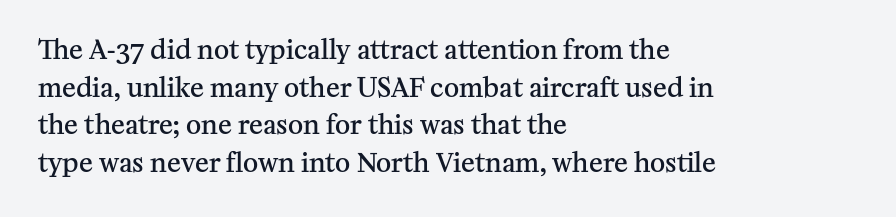
Reading down the column, the eye jumps a familiar distance to each next line. How are the letters spaced? Ordinarily, with no added tracking. The text block is weighted toward the left margin, trailing off unevenly rightward. The letters stand upright; this is a roman face.
